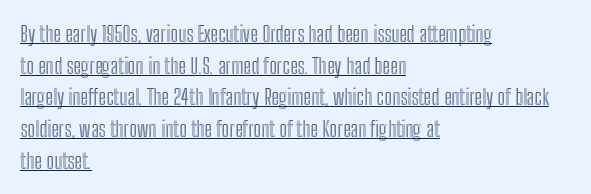
{"italic": "no", "underline": "yes", "align": "left", "line_spacing": "normal", "line_spacing_ratio": 1.44, "letter_spacing": "normal", "letter_spacing_em": 0.0, "glyph_px": 22}
